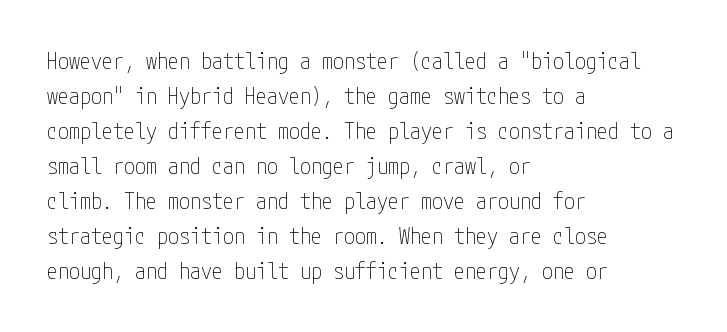
Q: Is the text bold? A: No.
Q: Is the text italic (slanted)? A: No, it is upright.
Q: Is the text underlined? A: No.
Q: How is the paragraph aligned? A: Left-aligned.
Q: Is the spacing between letters normal or unusually wide? A: Normal.
Q: Is the spacing between lines tight, normal or loose? A: Normal.
